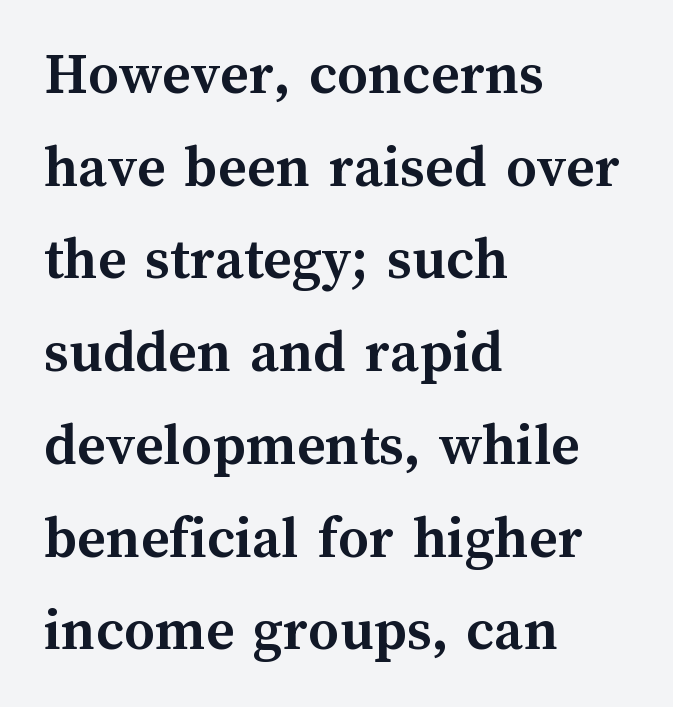
{"italic": "no", "bold": "yes", "weight": "semibold", "width": "normal", "stroke_contrast": "medium", "x_height": "medium", "monospaced": "no", "underline": "no", "align": "left", "line_spacing": "normal", "line_spacing_ratio": 1.52, "letter_spacing": "normal", "letter_spacing_em": 0.0, "glyph_px": 61}
